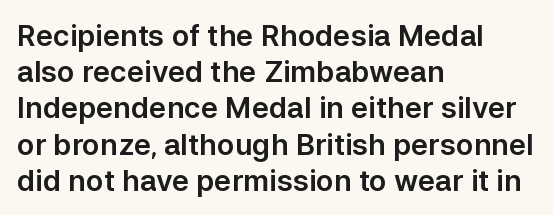
Q: Is the text italic (slanted)? A: No, it is upright.
Q: Is the typeface a serif or a sans-serif typeface? A: Sans-serif.
Q: Is the text underlined? A: No.
Q: How is the paragraph aligned? A: Left-aligned.
Q: Is the spacing between letters normal or unusually wide? A: Normal.
Q: Is the spacing between lines tight, normal or loose? A: Normal.
Q: Width (condensed, normal, or wide)? A: Normal.
Q: Stroke contrast? A: Low.
Q: x-height? A: Medium.
Q: Monospaced? A: No.
